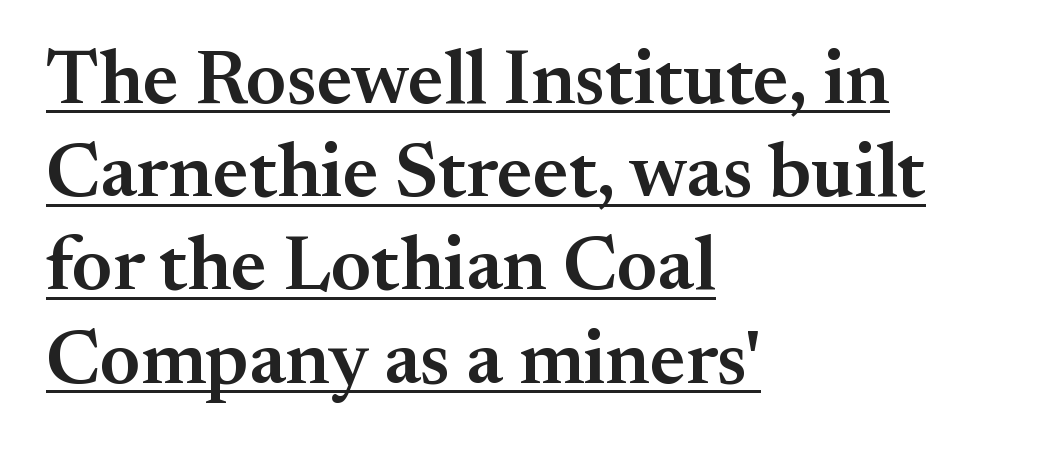
Q: Is the text bold? A: Semi-bold.
Q: Is the text italic (slanted)? A: No, it is upright.
Q: Is the typeface a serif or a sans-serif typeface? A: Serif.
Q: Is the text underlined? A: Yes.
Q: How is the paragraph aligned? A: Left-aligned.
Q: Is the spacing between letters normal or unusually wide? A: Normal.
Q: Width (condensed, normal, or wide)? A: Normal.
Q: Stroke contrast? A: Medium.
Q: x-height? A: Small.
Q: Monospaced? A: No.
